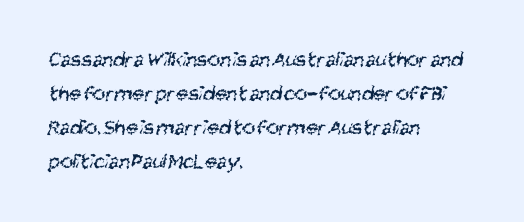
{"bold": "no", "underline": "no", "align": "left", "line_spacing": "normal", "line_spacing_ratio": 1.55, "letter_spacing": "normal", "letter_spacing_em": 0.0, "glyph_px": 22}
